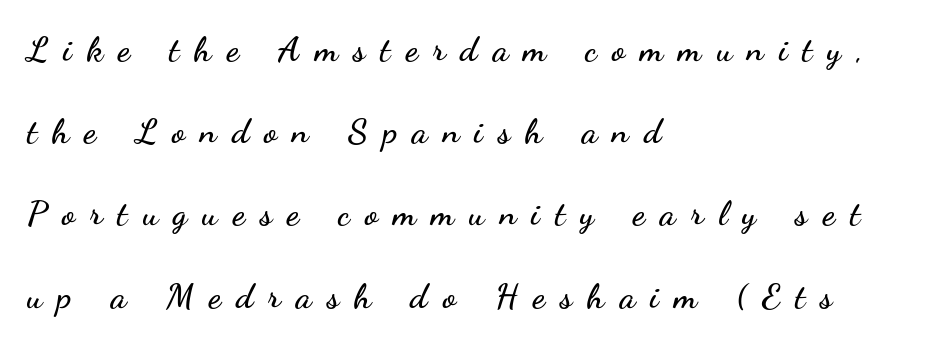
Q: Is the text italic (slanted)? A: Yes.
Q: Is the typeface a serif or a sans-serif typeface? A: Sans-serif.
Q: Is the text underlined? A: No.
Q: How is the paragraph aligned? A: Left-aligned.
Q: Is the spacing between letters normal or unusually wide? A: Unusually wide.
Q: Is the spacing between lines tight, normal or loose? A: Loose.
Q: Width (condensed, normal, or wide)? A: Wide.
Q: Stroke contrast? A: Low.
Q: x-height? A: Small.
Q: Monospaced? A: No.
